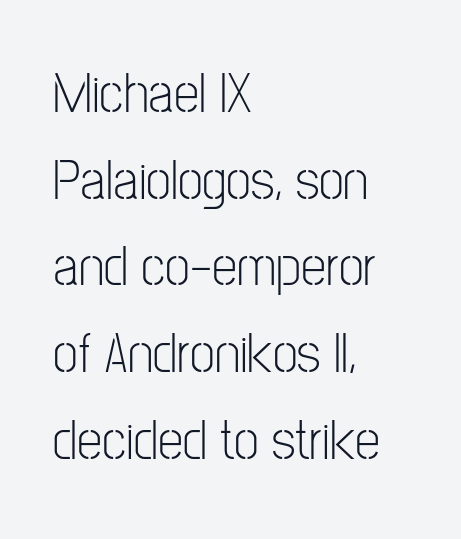
Q: Is the text bold? A: No.
Q: Is the text italic (slanted)? A: No, it is upright.
Q: Is the typeface a serif or a sans-serif typeface? A: Sans-serif.
Q: Is the text underlined? A: No.
Q: How is the paragraph aligned? A: Left-aligned.
Q: Is the spacing between letters normal or unusually wide? A: Normal.
Q: Is the spacing between lines tight, normal or loose? A: Normal.
Q: Width (condensed, normal, or wide)? A: Condensed.
Q: Stroke contrast? A: Low.
Q: x-height? A: Medium.
Q: Monospaced? A: No.
